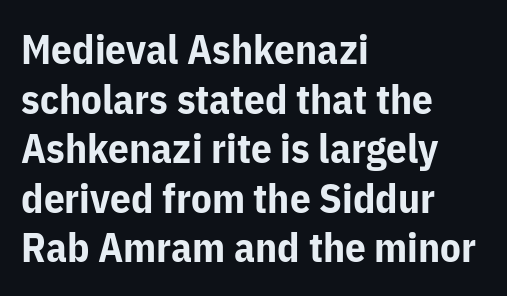
Q: Is the text bold? A: Yes.
Q: Is the text italic (slanted)? A: No, it is upright.
Q: Is the typeface a serif or a sans-serif typeface? A: Sans-serif.
Q: Is the text underlined? A: No.
Q: How is the paragraph aligned? A: Left-aligned.
Q: Is the spacing between letters normal or unusually wide? A: Normal.
Q: Width (condensed, normal, or wide)? A: Normal.
Q: Stroke contrast? A: Low.
Q: x-height? A: Medium.
Q: Monospaced? A: No.
